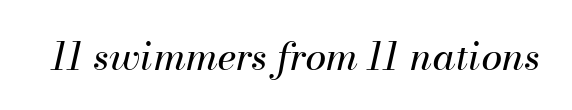
{"italic": "yes", "lean": "right", "slant_degrees": 13, "bold": "no", "weight": "regular", "width": "normal", "stroke_contrast": "medium", "x_height": "small", "monospaced": "no", "underline": "no", "letter_spacing": "normal", "letter_spacing_em": 0.0, "glyph_px": 38}
